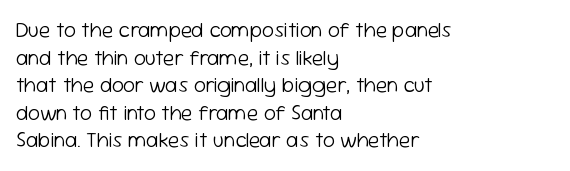
{"italic": "no", "bold": "no", "underline": "no", "align": "left", "line_spacing": "normal", "line_spacing_ratio": 1.31, "letter_spacing": "normal", "letter_spacing_em": 0.0, "glyph_px": 21}
